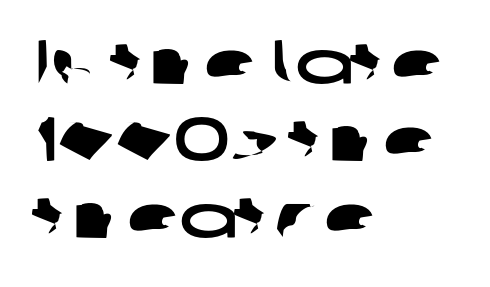
{"serif": "no", "width": "wide", "stroke_contrast": "low", "x_height": "medium", "monospaced": "no", "underline": "no", "align": "left", "line_spacing_ratio": 1.24, "letter_spacing": "normal", "letter_spacing_em": 0.0, "glyph_px": 62}
